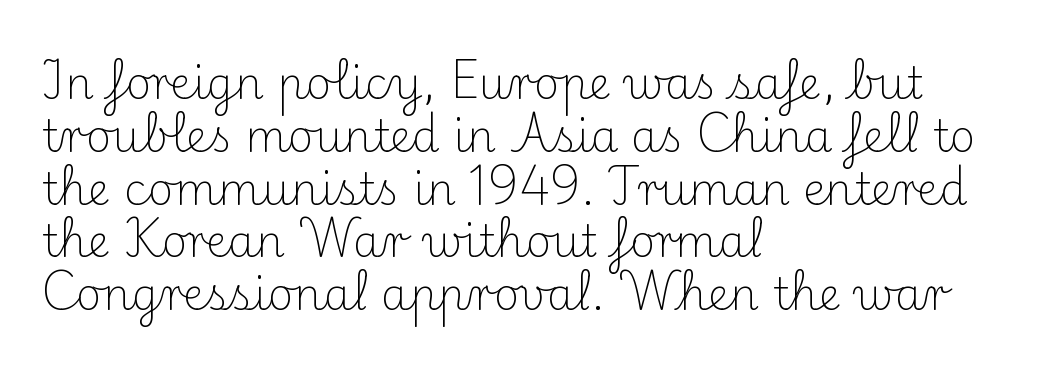
{"serif": "yes", "italic": "no", "bold": "no", "weight": "light", "width": "normal", "stroke_contrast": "medium", "x_height": "small", "monospaced": "no", "underline": "no", "align": "left", "line_spacing_ratio": 1.2, "letter_spacing": "normal", "letter_spacing_em": 0.0, "glyph_px": 44}
